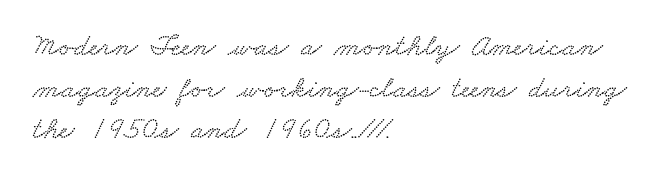
The image shows 31 px wide type; set left-aligned, normal line spacing (1.34x), normal letter spacing, not underlined; low stroke contrast and a small x-height.
